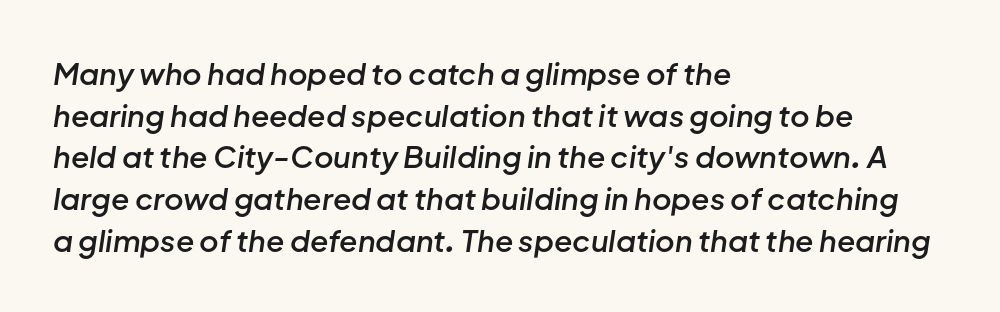
The face used here is proportionally spaced, like ordinary book or web type. The typography opts for an oblique posture over an upright one. Tracking here is standard; glyphs follow each other at the usual distance. Compared with a centered layout, this one pins lines to the left instead. Summary of weight: moderately heavy, a semibold.
